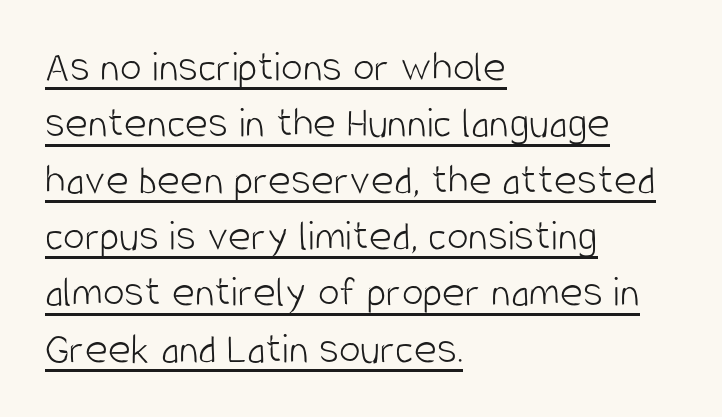
{"serif": "no", "italic": "no", "bold": "no", "weight": "light", "width": "condensed", "stroke_contrast": "low", "x_height": "large", "monospaced": "no", "underline": "yes", "align": "left", "line_spacing": "normal", "line_spacing_ratio": 1.28, "letter_spacing": "normal", "letter_spacing_em": 0.0, "glyph_px": 44}
